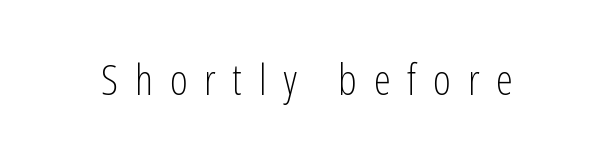
Q: Is the text bold? A: No.
Q: Is the text italic (slanted)? A: No, it is upright.
Q: Is the typeface a serif or a sans-serif typeface? A: Sans-serif.
Q: Is the text underlined? A: No.
Q: Is the spacing between letters normal or unusually wide? A: Unusually wide.
Q: Width (condensed, normal, or wide)? A: Condensed.
Q: Stroke contrast? A: Low.
Q: x-height? A: Medium.
Q: Monospaced? A: No.
